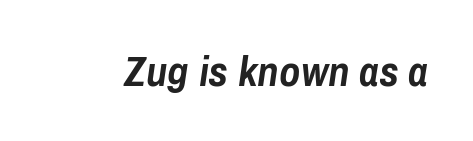
{"italic": "yes", "lean": "right", "slant_degrees": 8, "bold": "yes", "weight": "semibold", "width": "condensed", "stroke_contrast": "low", "x_height": "medium", "monospaced": "no", "underline": "no", "letter_spacing": "normal", "letter_spacing_em": 0.0, "glyph_px": 43}
